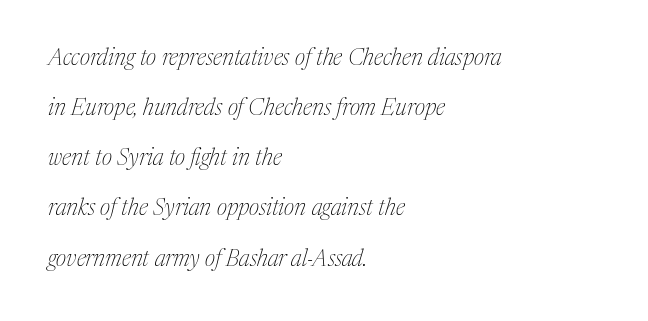
{"italic": "yes", "lean": "right", "slant_degrees": 17, "bold": "no", "underline": "no", "align": "left", "line_spacing": "loose", "line_spacing_ratio": 2.18, "letter_spacing": "normal", "letter_spacing_em": 0.0, "glyph_px": 23}
